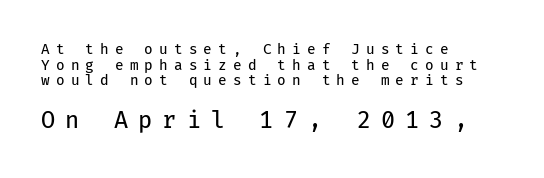
Q: Is the text bold? A: No.
Q: Is the text italic (slanted)? A: No, it is upright.
Q: Is the text underlined? A: No.
Q: How is the paragraph aligned? A: Left-aligned.
Q: Is the spacing between letters normal or unusually wide? A: Unusually wide.
Q: Is the spacing between lines tight, normal or loose? A: Tight.
Q: Which block of text is set in a larger size, the first (top) or the second (bottom)? A: The second (bottom) one.
